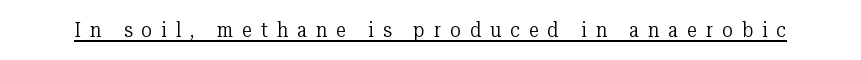
Q: Is the text bold? A: No.
Q: Is the text italic (slanted)? A: No, it is upright.
Q: Is the text underlined? A: Yes.
Q: Is the spacing between letters normal or unusually wide? A: Unusually wide.
